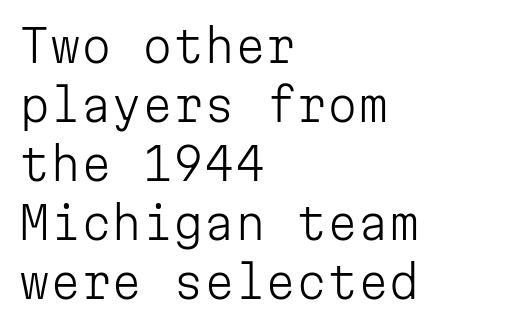
{"serif": "no", "italic": "no", "bold": "no", "weight": "light", "width": "normal", "stroke_contrast": "low", "x_height": "medium", "monospaced": "yes", "underline": "no", "align": "left", "line_spacing": "normal", "line_spacing_ratio": 1.34, "letter_spacing": "normal", "letter_spacing_em": 0.0, "glyph_px": 44}
